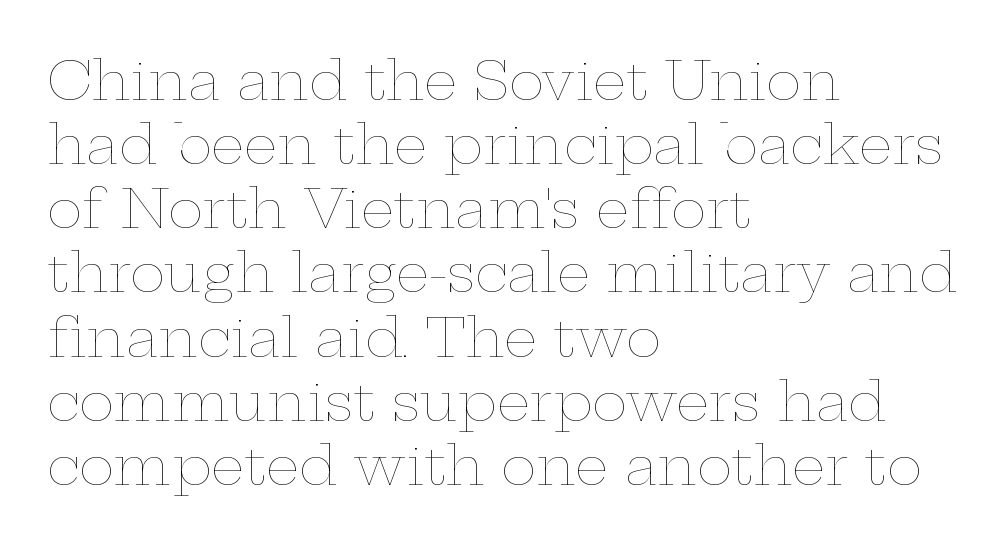
Q: Is the text bold? A: No.
Q: Is the text italic (slanted)? A: No, it is upright.
Q: Is the text underlined? A: No.
Q: How is the paragraph aligned? A: Left-aligned.
Q: Is the spacing between letters normal or unusually wide? A: Normal.
Q: Width (condensed, normal, or wide)? A: Wide.
Q: Stroke contrast? A: Low.
Q: x-height? A: Medium.
Q: Monospaced? A: No.
